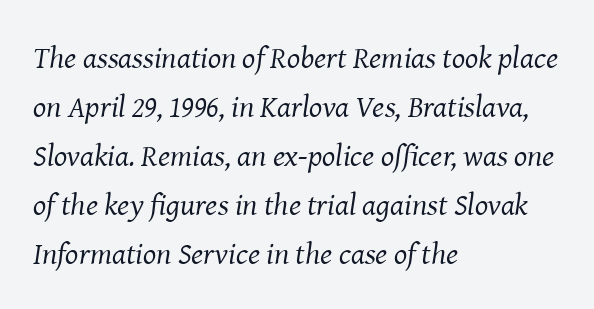
Do the characters align in a grid? No, the font is proportional. If you measured baseline to baseline, you'd find a middling distance. Stems here are at most as thick as an everyday book face. Every character sits at an angle, as italics do. A clean baseline with only descenders dipping below it. Each word holds together tightly as a unit, with standard inter-letter gaps.
